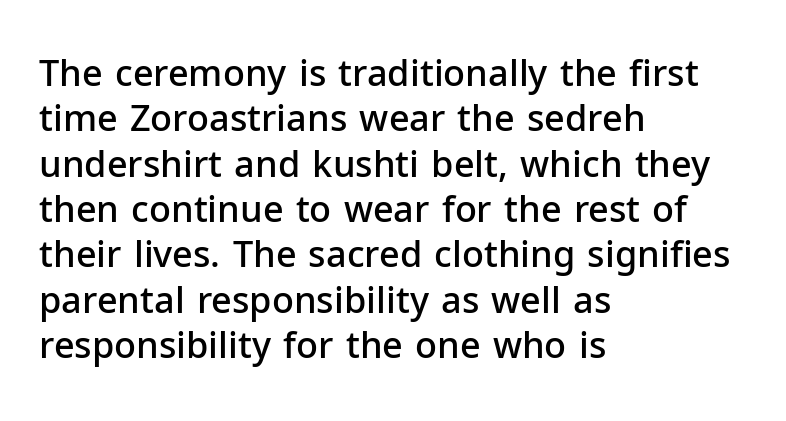
Q: Is the text bold? A: Semi-bold.
Q: Is the text italic (slanted)? A: No, it is upright.
Q: Is the typeface a serif or a sans-serif typeface? A: Sans-serif.
Q: Is the text underlined? A: No.
Q: How is the paragraph aligned? A: Left-aligned.
Q: Is the spacing between letters normal or unusually wide? A: Normal.
Q: Is the spacing between lines tight, normal or loose? A: Normal.
Q: Width (condensed, normal, or wide)? A: Normal.
Q: Stroke contrast? A: Low.
Q: x-height? A: Medium.
Q: Monospaced? A: No.
